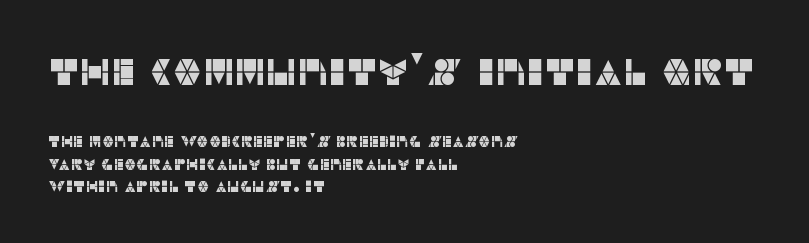
The image shows 37 px sans-serif type, upright; set left-aligned, normal line spacing (1.48x), normal letter spacing, not underlined; the first (top) block is 2.47x larger; low stroke contrast and a large x-height.
